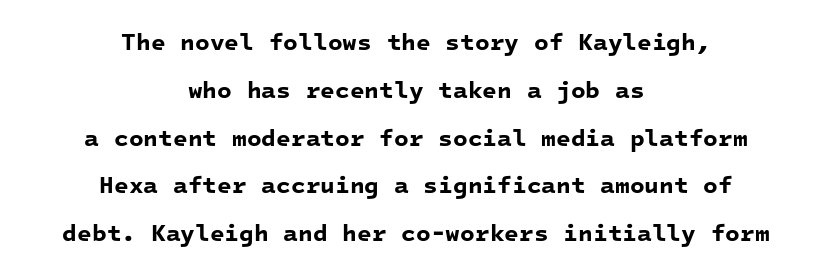
The image shows 24 px bold type; set centered, loose line spacing (1.99x), normal letter spacing, not underlined.
